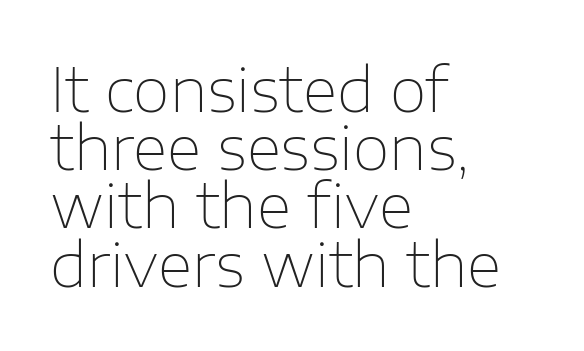
The image shows 60 px thin sans-serif type, upright; set left-aligned, tight line spacing (0.97x), normal letter spacing, not underlined; low stroke contrast and a medium x-height.
